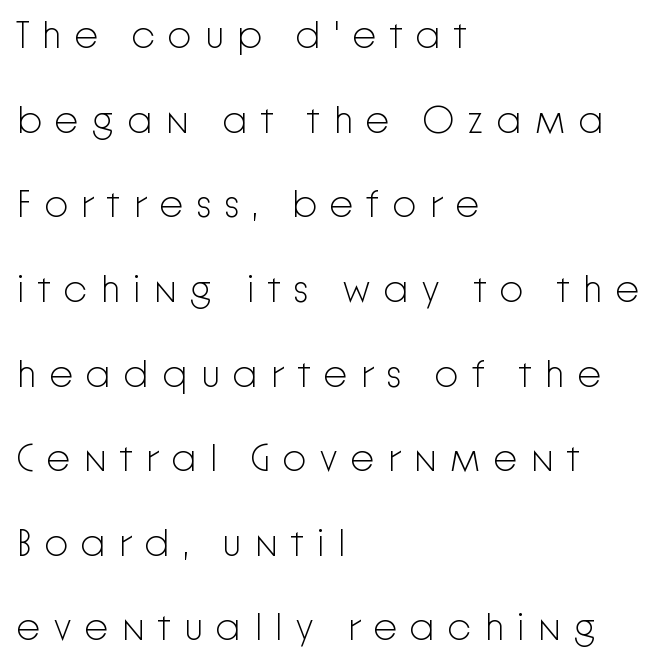
Q: Is the text bold? A: No.
Q: Is the text italic (slanted)? A: No, it is upright.
Q: Is the typeface a serif or a sans-serif typeface? A: Sans-serif.
Q: Is the text underlined? A: No.
Q: How is the paragraph aligned? A: Left-aligned.
Q: Is the spacing between letters normal or unusually wide? A: Unusually wide.
Q: Is the spacing between lines tight, normal or loose? A: Loose.
Q: Width (condensed, normal, or wide)? A: Normal.
Q: Stroke contrast? A: Low.
Q: x-height? A: Medium.
Q: Monospaced? A: No.
